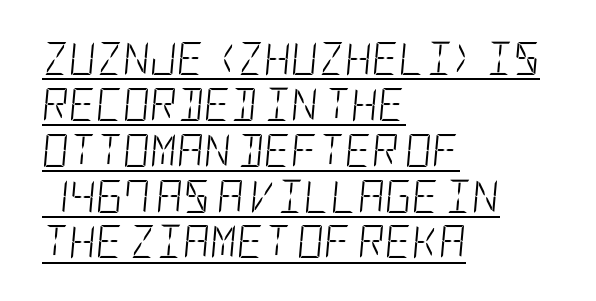
The type is set solid horizontally, with unmodified tracking. Stroke thickness stays within the range of a standard reading face or lighter. Glance below the letters and you will spot a drawn line. The designer left line spacing at the default. These lines are set flush left with a ragged right edge.
